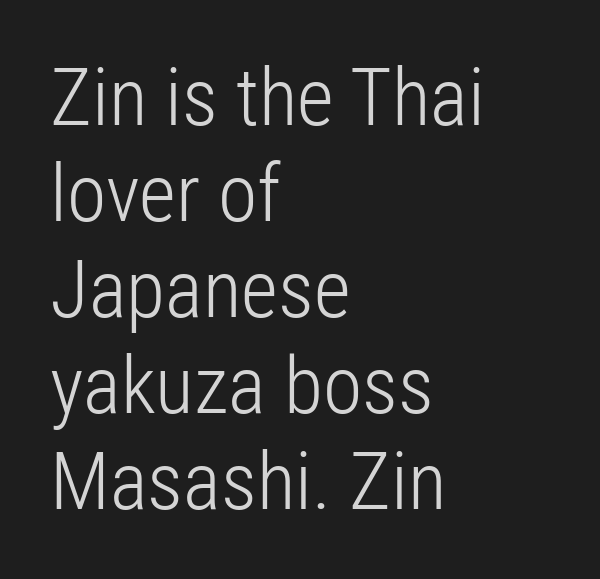
Q: Is the text bold? A: No.
Q: Is the text italic (slanted)? A: No, it is upright.
Q: Is the typeface a serif or a sans-serif typeface? A: Sans-serif.
Q: Is the text underlined? A: No.
Q: How is the paragraph aligned? A: Left-aligned.
Q: Is the spacing between letters normal or unusually wide? A: Normal.
Q: Width (condensed, normal, or wide)? A: Condensed.
Q: Stroke contrast? A: Low.
Q: x-height? A: Medium.
Q: Monospaced? A: No.
